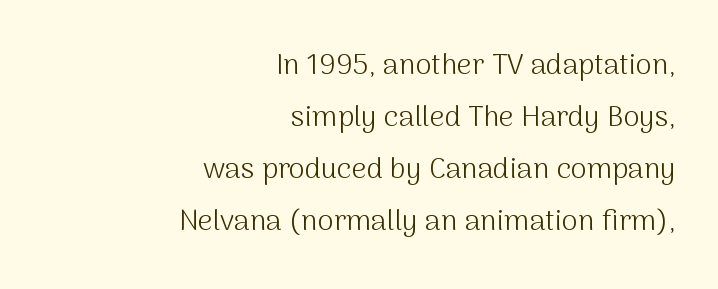
Q: Is the text bold? A: No.
Q: Is the text italic (slanted)? A: No, it is upright.
Q: Is the typeface a serif or a sans-serif typeface? A: Sans-serif.
Q: Is the text underlined? A: No.
Q: How is the paragraph aligned? A: Right-aligned.
Q: Is the spacing between letters normal or unusually wide? A: Normal.
Q: Width (condensed, normal, or wide)? A: Normal.
Q: Stroke contrast? A: Medium.
Q: x-height? A: Medium.
Q: Monospaced? A: No.
